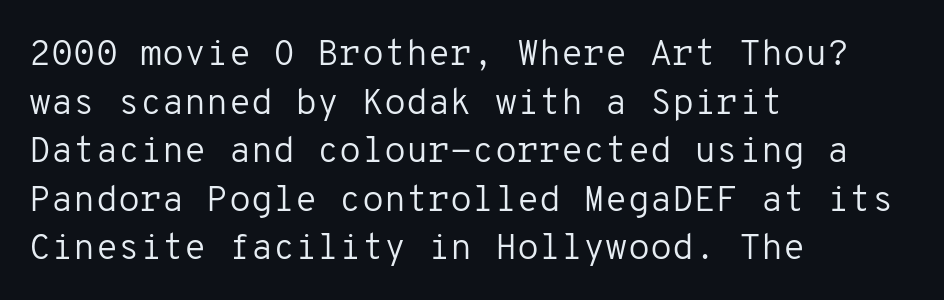
The image shows 36 px regular-weight sans-serif type, upright, monospaced; set left-aligned, normal line spacing (1.35x), normal letter spacing, not underlined; low stroke contrast and a medium x-height.
